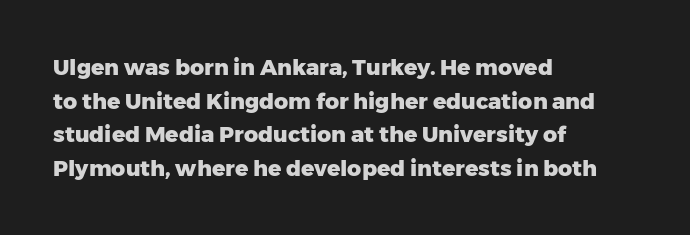
The image shows 22 px bold type, upright; set left-aligned, normal line spacing (1.53x), normal letter spacing, not underlined.
